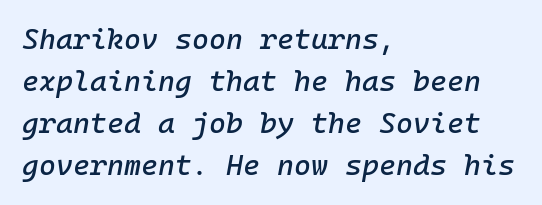
{"italic": "yes", "lean": "right", "slant_degrees": 10, "width": "normal", "stroke_contrast": "low", "x_height": "medium", "monospaced": "yes", "underline": "no", "align": "left", "line_spacing": "normal", "line_spacing_ratio": 1.45, "letter_spacing": "normal", "letter_spacing_em": 0.0, "glyph_px": 29}
